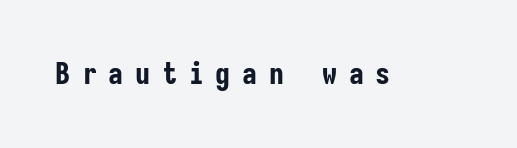
The strokes are fattened all the way to bold. Words appear elongated and porous because spacing is wide. A roman cut, with each character standing at attention. Letterform terminals end flat and unadorned throughout the passage. These lines are rendered in a fixed-pitch font.
